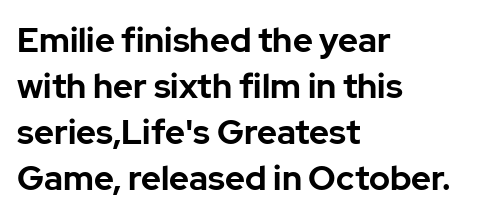
{"serif": "no", "italic": "no", "bold": "yes", "weight": "bold", "width": "normal", "stroke_contrast": "low", "x_height": "medium", "monospaced": "no", "underline": "no", "align": "left", "line_spacing": "normal", "line_spacing_ratio": 1.35, "letter_spacing": "normal", "letter_spacing_em": 0.0, "glyph_px": 34}
